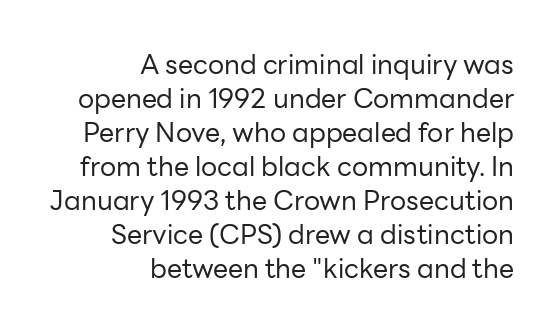
{"italic": "no", "bold": "no", "underline": "no", "align": "right", "line_spacing": "normal", "line_spacing_ratio": 1.26, "letter_spacing": "normal", "letter_spacing_em": 0.0, "glyph_px": 27}
